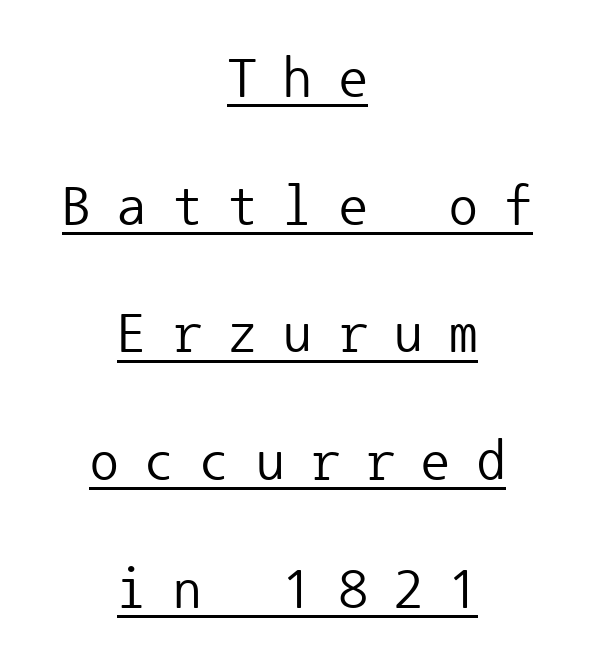
{"serif": "no", "italic": "no", "bold": "no", "weight": "regular", "width": "normal", "stroke_contrast": "low", "x_height": "medium", "monospaced": "yes", "underline": "yes", "align": "center", "line_spacing": "loose", "line_spacing_ratio": 2.24, "letter_spacing": "wide", "letter_spacing_em": 0.47, "glyph_px": 57}
